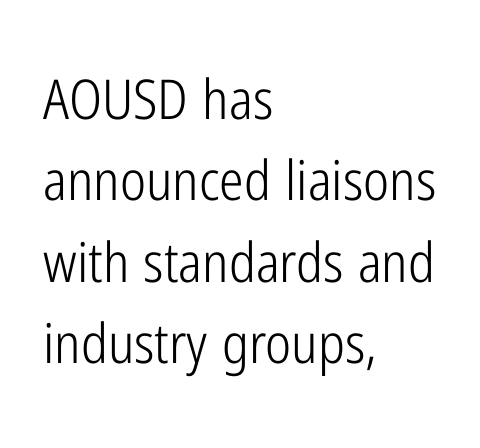
The image shows 55 px light, condensed sans-serif type, upright; set left-aligned, normal line spacing (1.48x), normal letter spacing, not underlined; low stroke contrast and a medium x-height.
